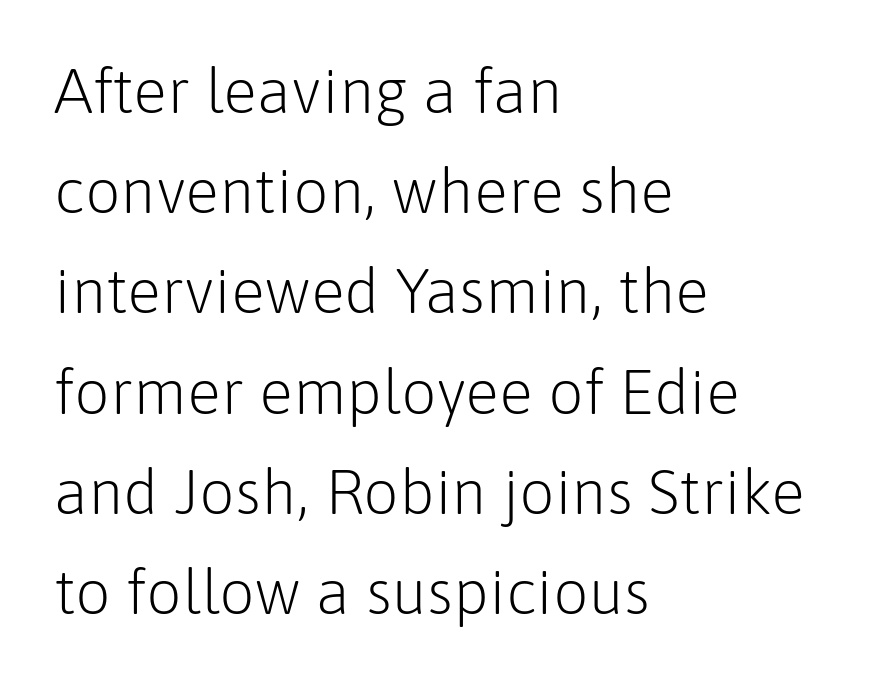
Q: Is the text bold? A: No.
Q: Is the text italic (slanted)? A: No, it is upright.
Q: Is the typeface a serif or a sans-serif typeface? A: Sans-serif.
Q: Is the text underlined? A: No.
Q: How is the paragraph aligned? A: Left-aligned.
Q: Is the spacing between letters normal or unusually wide? A: Normal.
Q: Is the spacing between lines tight, normal or loose? A: Normal.
Q: Width (condensed, normal, or wide)? A: Normal.
Q: Stroke contrast? A: Low.
Q: x-height? A: Medium.
Q: Monospaced? A: No.
